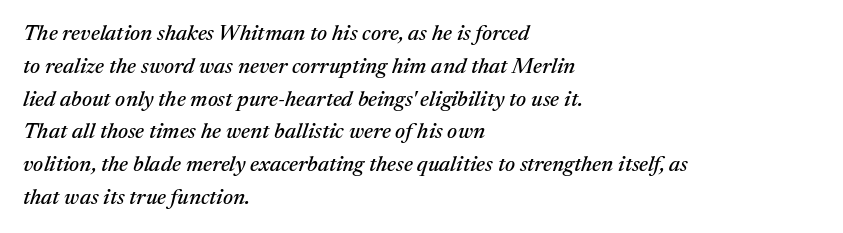
Q: Is the text italic (slanted)? A: Yes, it leans right by about 17 degrees.
Q: Is the text underlined? A: No.
Q: How is the paragraph aligned? A: Left-aligned.
Q: Is the spacing between letters normal or unusually wide? A: Normal.
Q: Is the spacing between lines tight, normal or loose? A: Normal.
